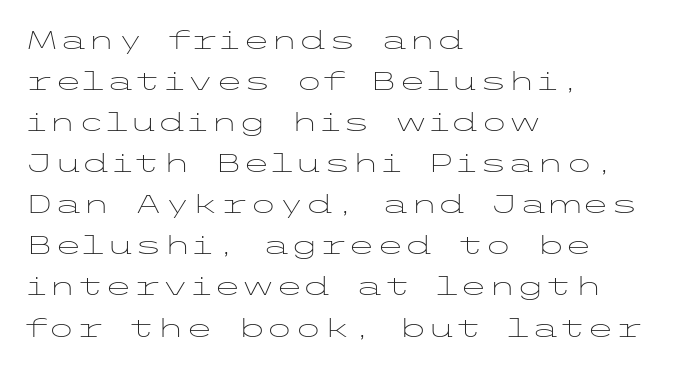
Q: Is the text bold? A: No.
Q: Is the text italic (slanted)? A: No, it is upright.
Q: Is the text underlined? A: No.
Q: How is the paragraph aligned? A: Left-aligned.
Q: Is the spacing between letters normal or unusually wide? A: Normal.
Q: Is the spacing between lines tight, normal or loose? A: Normal.
